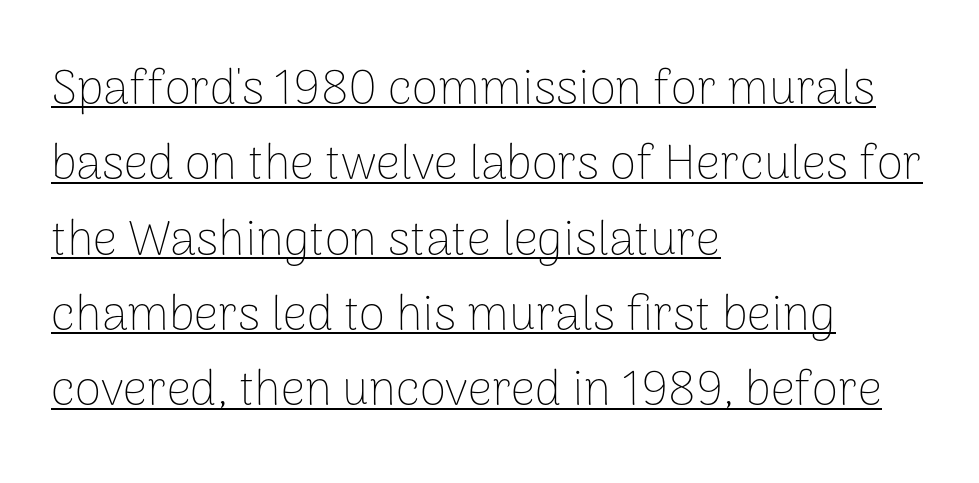
{"serif": "no", "italic": "no", "bold": "no", "weight": "thin", "width": "normal", "stroke_contrast": "low", "x_height": "medium", "monospaced": "no", "underline": "yes", "align": "left", "line_spacing": "normal", "line_spacing_ratio": 1.57, "letter_spacing": "normal", "letter_spacing_em": 0.0, "glyph_px": 48}
